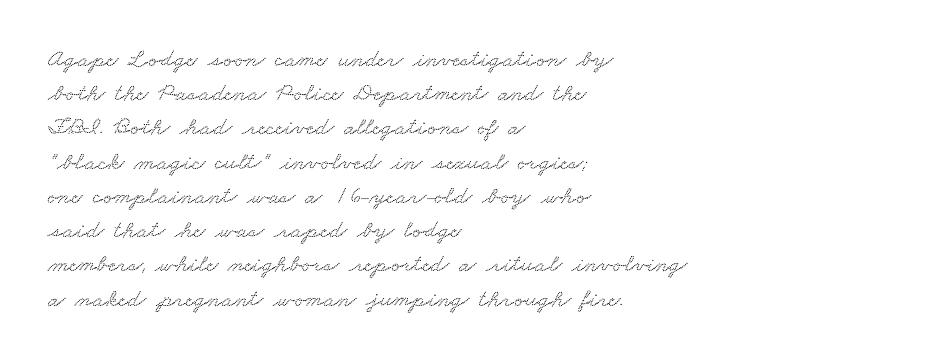
{"underline": "no", "align": "left", "line_spacing": "normal", "line_spacing_ratio": 1.37, "letter_spacing": "normal", "letter_spacing_em": 0.0, "glyph_px": 25}
